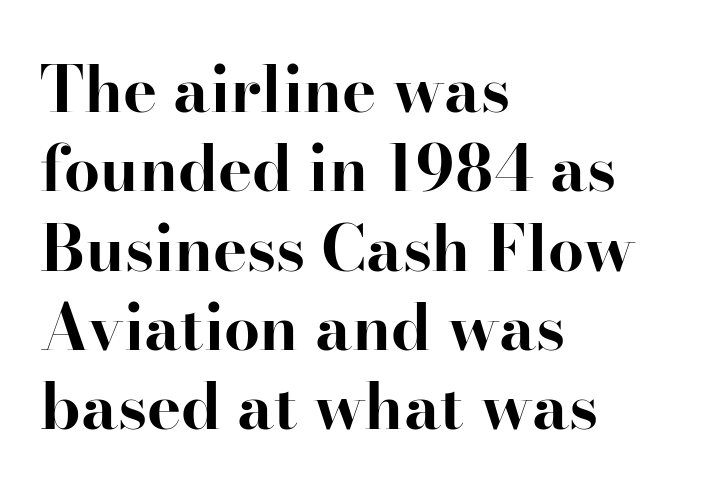
Nobody drew a line under any word here. The passage shown is typed in a proportional face where columns would drift. These lines are set flush left with a ragged right edge. In terms of weight, the rendering is a true, heavy bold. Observe the ordinary spacing: letters are neighbours, not strangers. Does the type have serifs? Yes, each stem ends in a small foot.
